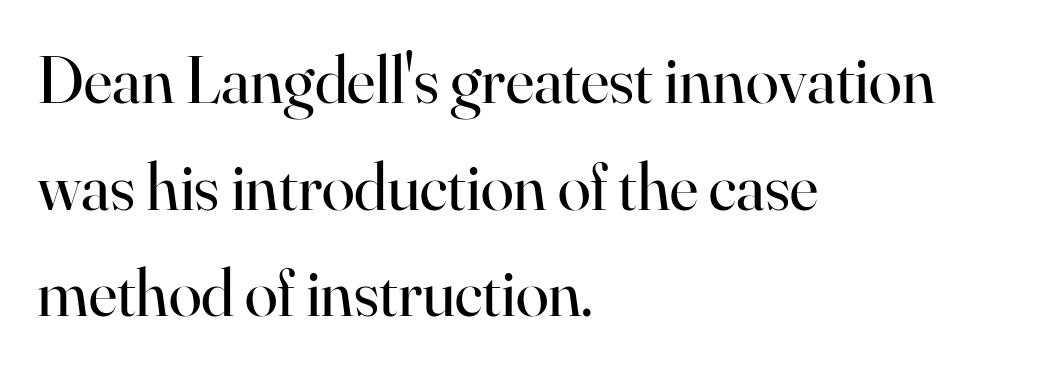
{"serif": "yes", "italic": "no", "bold": "no", "weight": "regular", "width": "normal", "stroke_contrast": "high", "x_height": "small", "monospaced": "no", "underline": "no", "align": "left", "line_spacing": "normal", "line_spacing_ratio": 1.59, "letter_spacing": "normal", "letter_spacing_em": 0.0, "glyph_px": 67}
